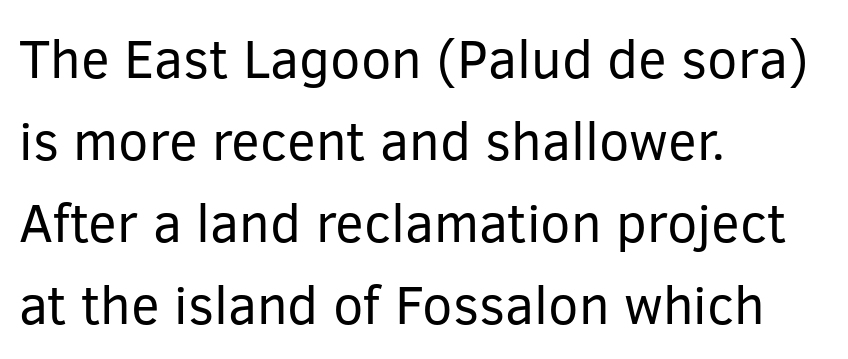
The image shows 54 px regular-weight sans-serif type, upright; set left-aligned, normal line spacing (1.52x), normal letter spacing, not underlined; low stroke contrast and a medium x-height.
